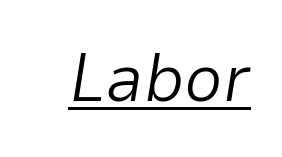
Q: Is the text bold? A: No.
Q: Is the text italic (slanted)? A: Yes, it leans right by about 9 degrees.
Q: Is the text underlined? A: Yes.
Q: Is the spacing between letters normal or unusually wide? A: Normal.
Q: Width (condensed, normal, or wide)? A: Normal.
Q: Stroke contrast? A: Low.
Q: x-height? A: Medium.
Q: Monospaced? A: No.
